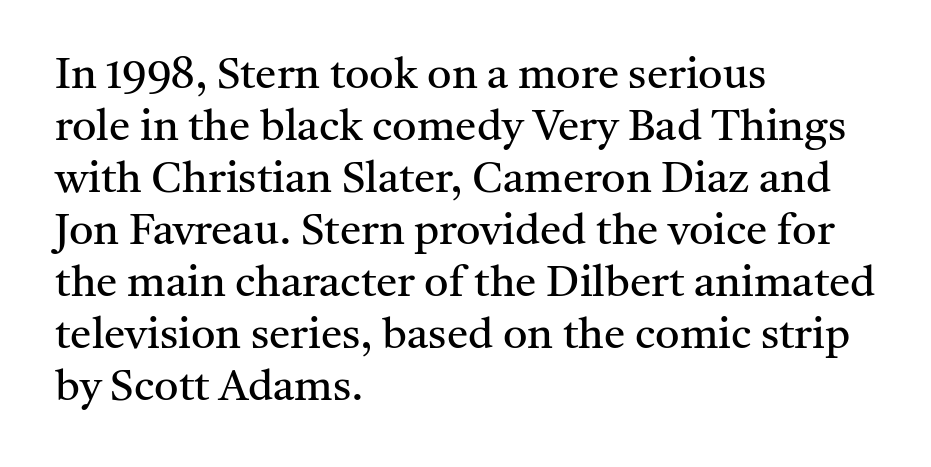
{"serif": "yes", "italic": "no", "bold": "no", "weight": "regular", "width": "normal", "stroke_contrast": "medium", "x_height": "medium", "monospaced": "no", "underline": "no", "align": "left", "line_spacing_ratio": 1.21, "letter_spacing": "normal", "letter_spacing_em": 0.0, "glyph_px": 43}
